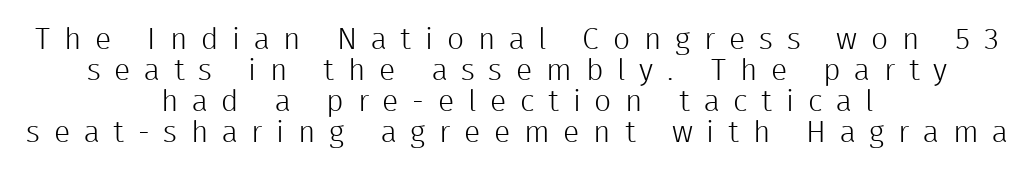
How are the letters spaced? Widely, with obvious added tracking. This block would grow much taller if given ordinary leading; it's compressed now. Look at the bottom of the vertical strokes: they stop flat, with no serifs. Posture: vertical. The space directly below the letters is spotless.
